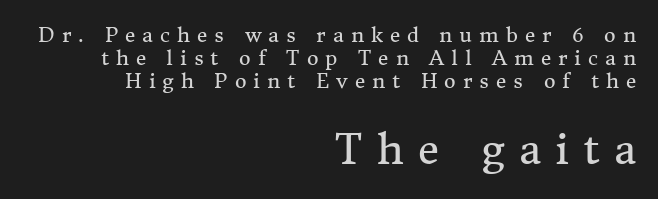
{"serif": "yes", "italic": "no", "bold": "no", "weight": "regular", "width": "normal", "stroke_contrast": "medium", "x_height": "medium", "monospaced": "no", "underline": "no", "align": "right", "line_spacing": "tight", "line_spacing_ratio": 1.14, "letter_spacing": "wide", "letter_spacing_em": 0.35, "larger_block": "second", "size_ratio": 2.05, "glyph_px": 41}
